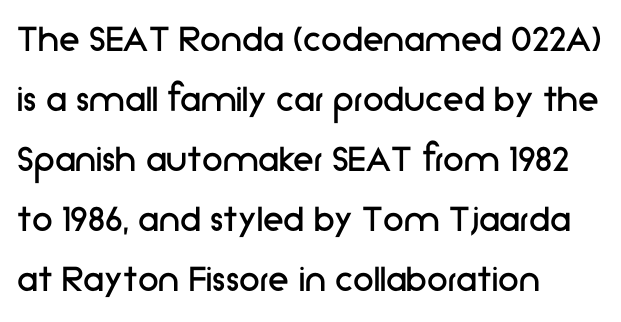
{"serif": "no", "italic": "no", "bold": "no", "weight": "regular", "width": "normal", "stroke_contrast": "low", "x_height": "medium", "monospaced": "no", "underline": "no", "align": "left", "line_spacing": "normal", "line_spacing_ratio": 1.43, "letter_spacing": "normal", "letter_spacing_em": 0.0, "glyph_px": 42}
